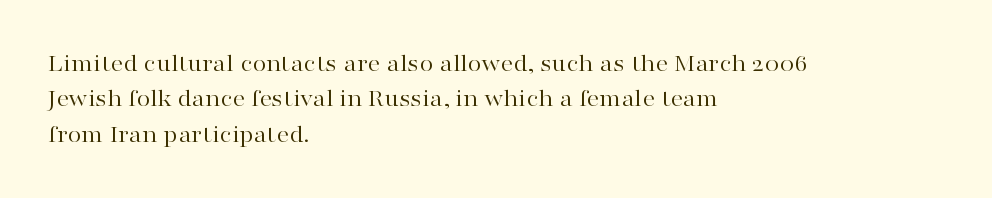
The image shows 25 px text type, upright; set left-aligned, normal line spacing (1.42x), normal letter spacing, not underlined.
